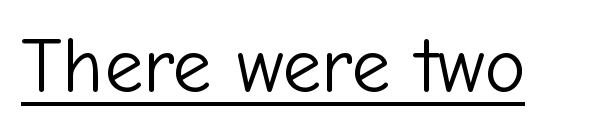
{"serif": "no", "italic": "no", "bold": "no", "weight": "light", "width": "normal", "stroke_contrast": "low", "x_height": "medium", "monospaced": "no", "underline": "yes", "letter_spacing": "normal", "letter_spacing_em": 0.0, "glyph_px": 78}
